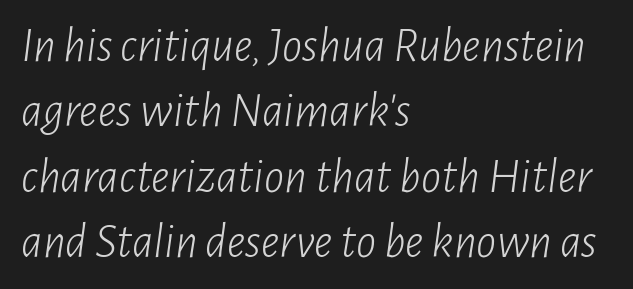
Weight: in the light-to-regular range. Leading: standard. Style check: oblique. Visually the block forms a straight wall on the left and a jagged coastline on the right. The specimen omits any rule beneath the text block's lines.
